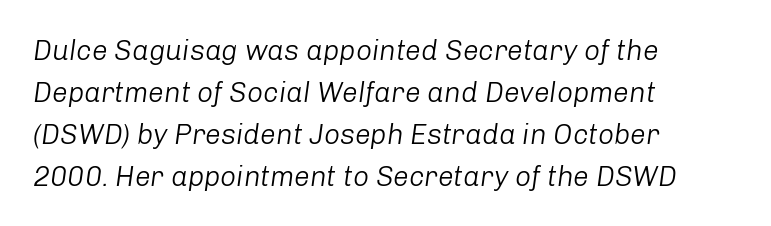
Q: Is the text bold? A: No.
Q: Is the text italic (slanted)? A: Yes, it leans right by about 8 degrees.
Q: Is the text underlined? A: No.
Q: How is the paragraph aligned? A: Left-aligned.
Q: Is the spacing between letters normal or unusually wide? A: Normal.
Q: Is the spacing between lines tight, normal or loose? A: Normal.
Q: Width (condensed, normal, or wide)? A: Normal.
Q: Stroke contrast? A: Low.
Q: x-height? A: Medium.
Q: Monospaced? A: No.
